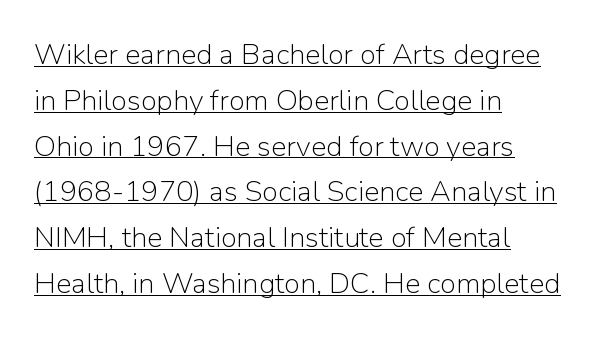
The image shows 29 px light sans-serif type, upright; set left-aligned, normal line spacing (1.58x), normal letter spacing, underlined; low stroke contrast and a medium x-height.
